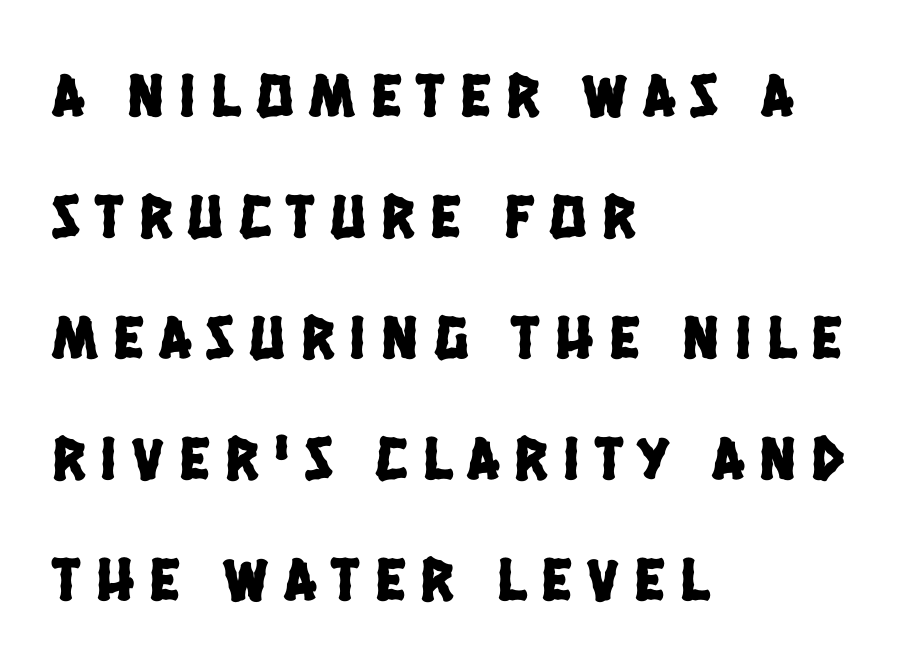
{"serif": "no", "width": "condensed", "stroke_contrast": "low", "x_height": "large", "monospaced": "no", "underline": "no", "align": "left", "line_spacing": "loose", "line_spacing_ratio": 1.95, "letter_spacing": "wide", "letter_spacing_em": 0.25, "glyph_px": 62}
